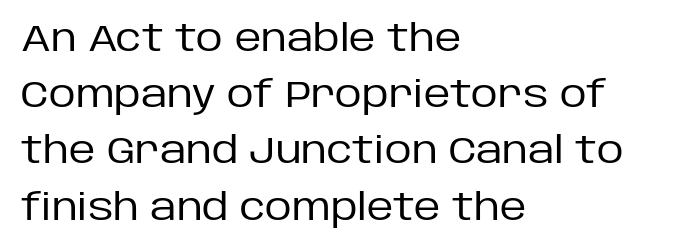
{"serif": "no", "italic": "no", "bold": "no", "weight": "regular", "width": "normal", "stroke_contrast": "low", "x_height": "large", "monospaced": "no", "underline": "no", "align": "left", "line_spacing": "normal", "line_spacing_ratio": 1.52, "letter_spacing": "normal", "letter_spacing_em": 0.0, "glyph_px": 37}
